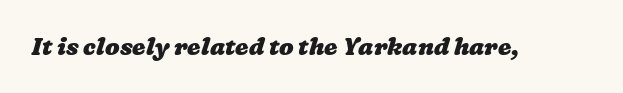
Standard letterfit; no display-style spreading of the glyphs. What weight is shown? A full bold with thick strokes. Has an underline been added? It has not.
